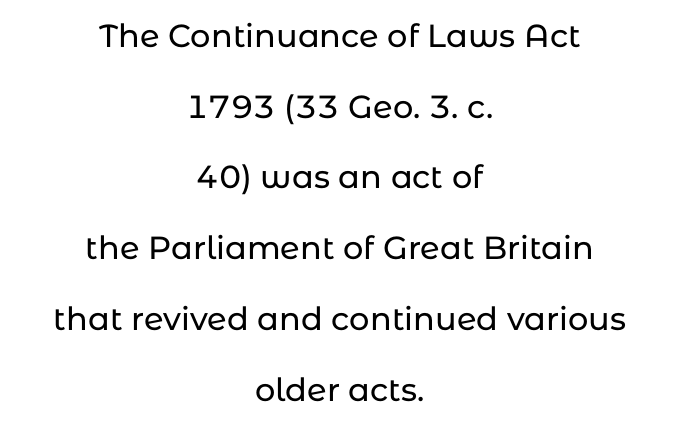
Bare-footed words on every line. Note the varied advance widths — an 'i' is clearly narrower than an 'm'. Each letter's strokes conclude bluntly, with no projecting serifs. No extra tracking has been applied to these lines. Ordinary non-slanted type is in use.
